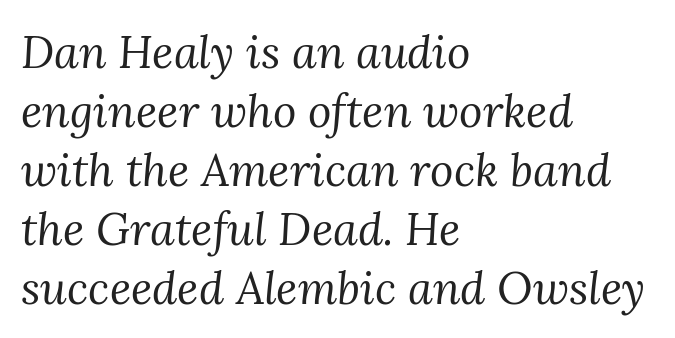
Q: Is the text bold? A: No.
Q: Is the text italic (slanted)? A: Yes, it leans right by about 3 degrees.
Q: Is the typeface a serif or a sans-serif typeface? A: Serif.
Q: Is the text underlined? A: No.
Q: How is the paragraph aligned? A: Left-aligned.
Q: Is the spacing between letters normal or unusually wide? A: Normal.
Q: Is the spacing between lines tight, normal or loose? A: Normal.
Q: Width (condensed, normal, or wide)? A: Normal.
Q: Stroke contrast? A: Medium.
Q: x-height? A: Medium.
Q: Monospaced? A: No.
